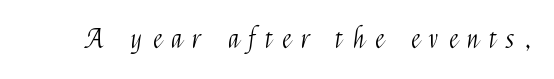
The image shows 26 px text type; set unusually wide letter spacing (+0.41 em), not underlined.
